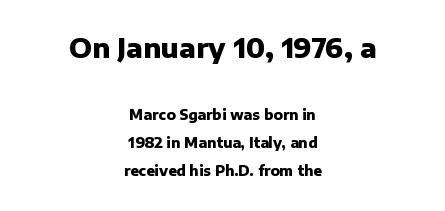
Typesetter's note — upper block bumped up in size, lower block left smaller. Is there much room between lines? Yes — plenty of vertical air separates them. Glance below the letters and you will spot only blank space. There is no visible air inserted between adjacent glyphs. Strokes here are thick enough to call this a true bold.
